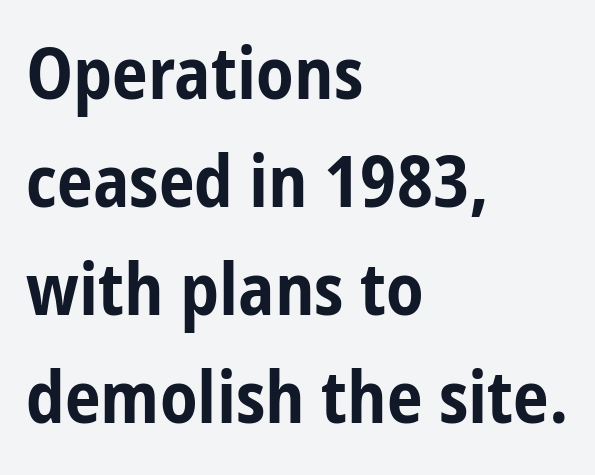
The image shows 72 px bold, condensed sans-serif type, upright; set left-aligned, normal line spacing (1.5x), normal letter spacing, not underlined; low stroke contrast and a medium x-height.
